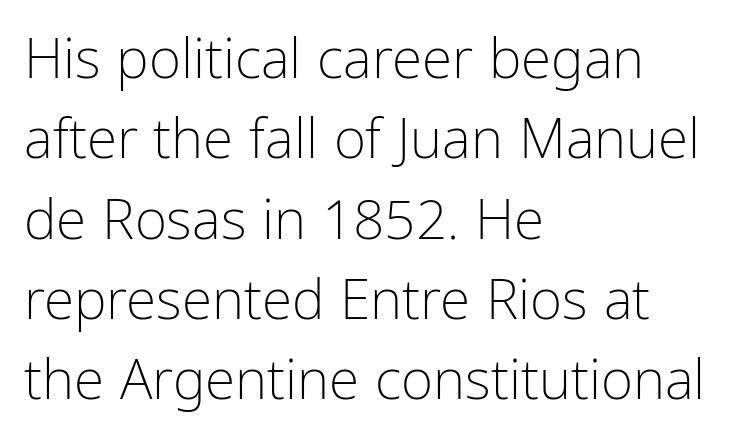
The rag falls on the right side of this text block. Unlike italic type, these characters show no tilt at all. Here the designer chose a conventional face with non-uniform glyph widths. The glyphs in this specimen are sans serif. Counters stay open thanks to moderate or lighter strokes.
